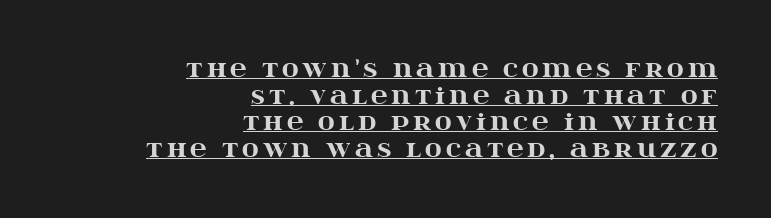
A typesetter would mark this as roman, not italic. Plenty of ink on the page — the face is bold. Visually the block forms a straight wall on the right and a jagged coastline on the left. Quick note: underline on.
